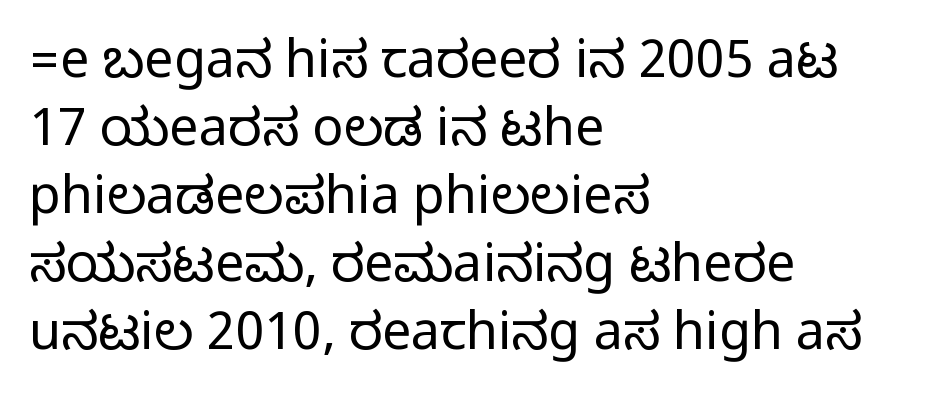
The image shows 52 px condensed sans-serif type, upright; set left-aligned, normal line spacing (1.31x), normal letter spacing, not underlined; medium stroke contrast.
